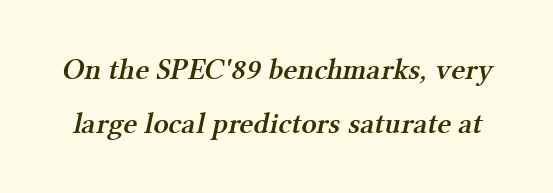
Q: Is the text bold? A: Semi-bold.
Q: Is the typeface a serif or a sans-serif typeface? A: Serif.
Q: Is the text underlined? A: No.
Q: Is the spacing between letters normal or unusually wide? A: Normal.
Q: Width (condensed, normal, or wide)? A: Normal.
Q: Stroke contrast? A: Medium.
Q: x-height? A: Medium.
Q: Monospaced? A: No.
